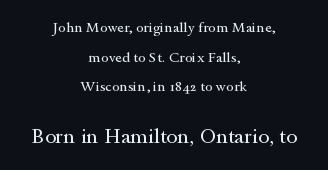
{"italic": "no", "bold": "no", "underline": "no", "align": "center", "line_spacing": "loose", "line_spacing_ratio": 2.11, "letter_spacing": "normal", "letter_spacing_em": 0.0, "larger_block": "second", "size_ratio": 1.43, "glyph_px": 20}
